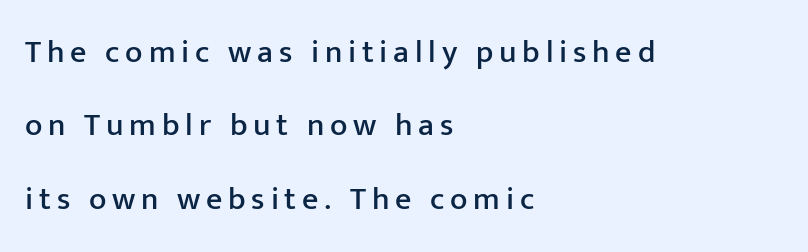
{"serif": "no", "italic": "no", "width": "normal", "stroke_contrast": "low", "x_height": "medium", "monospaced": "no", "underline": "no", "align": "left", "line_spacing": "loose", "line_spacing_ratio": 2.29, "glyph_px": 32}
